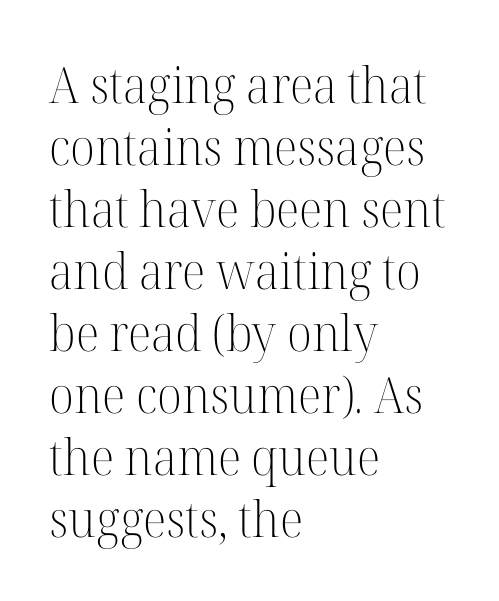
Q: Is the text bold? A: No.
Q: Is the text italic (slanted)? A: No, it is upright.
Q: Is the typeface a serif or a sans-serif typeface? A: Serif.
Q: Is the text underlined? A: No.
Q: How is the paragraph aligned? A: Left-aligned.
Q: Is the spacing between letters normal or unusually wide? A: Normal.
Q: Width (condensed, normal, or wide)? A: Normal.
Q: Stroke contrast? A: High.
Q: x-height? A: Medium.
Q: Monospaced? A: No.
